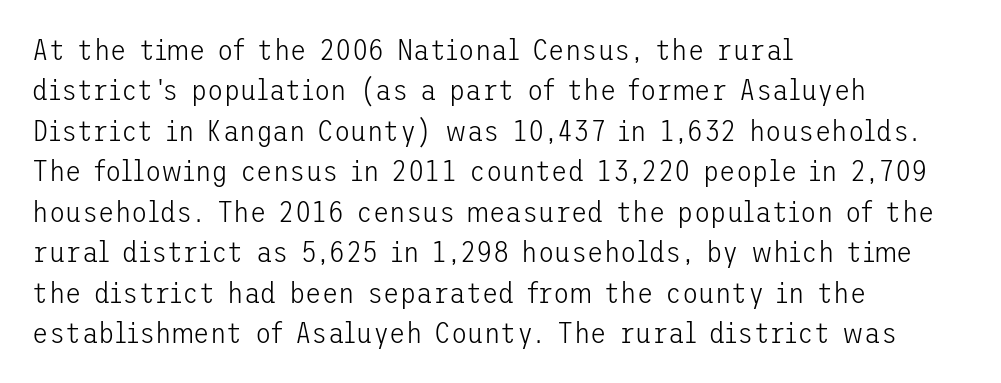
The letters stand upright; this is a roman face. I'd call this a sans setting — the letters go barefoot. Observe the ordinary spacing: letters are neighbours, not strangers. These glyphs show unthickened strokes, regular width or finer. The zone under the glyphs is completely vacant.
